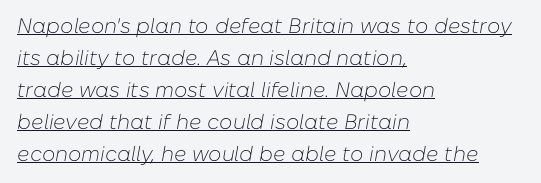
The image shows 21 px text type, italic (leaning right); set left-aligned, normal line spacing (1.52x), normal letter spacing, underlined.
